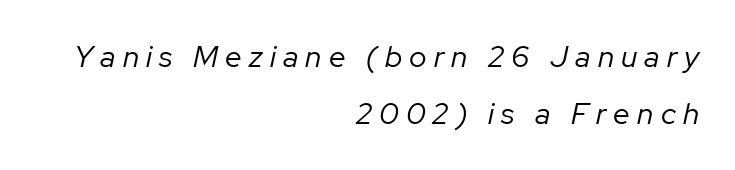
Q: Is the text bold? A: No.
Q: Is the text italic (slanted)? A: Yes, it leans right by about 12 degrees.
Q: Is the text underlined? A: No.
Q: How is the paragraph aligned? A: Right-aligned.
Q: Is the spacing between letters normal or unusually wide? A: Unusually wide.
Q: Is the spacing between lines tight, normal or loose? A: Loose.
Q: Width (condensed, normal, or wide)? A: Normal.
Q: Stroke contrast? A: Low.
Q: x-height? A: Medium.
Q: Monospaced? A: No.
